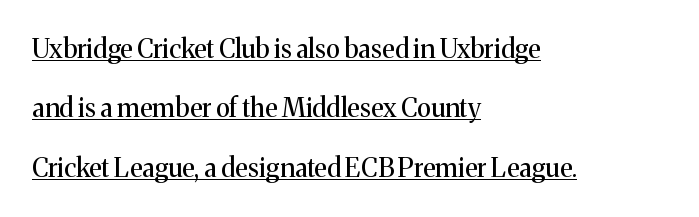
Q: Is the text bold? A: No.
Q: Is the text italic (slanted)? A: No, it is upright.
Q: Is the text underlined? A: Yes.
Q: How is the paragraph aligned? A: Left-aligned.
Q: Is the spacing between letters normal or unusually wide? A: Normal.
Q: Is the spacing between lines tight, normal or loose? A: Loose.
